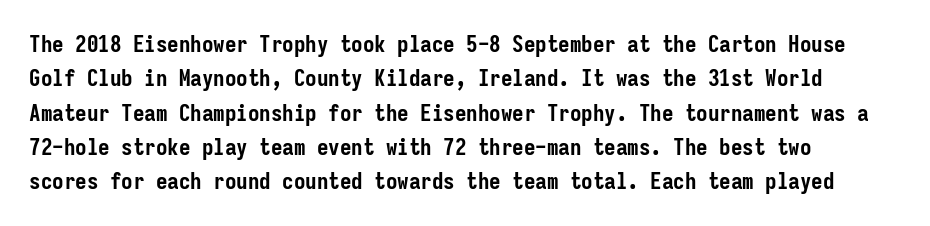
The space directly below the letters is spotless. Interline gaps are of average width in this sample. Ascenders rise straight up at ninety degrees. The rendering anchors every line to the left-hand side. The horizontal fit of the characters is conventional and even. The sample has been set heavy, in full bold.
